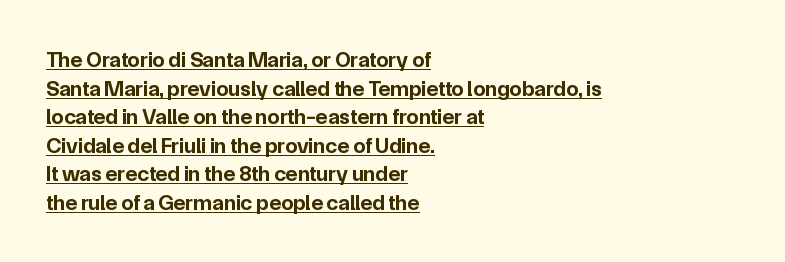
{"italic": "no", "bold": "yes", "underline": "yes", "align": "left", "line_spacing": "normal", "line_spacing_ratio": 1.3, "letter_spacing": "normal", "letter_spacing_em": 0.0, "glyph_px": 22}
